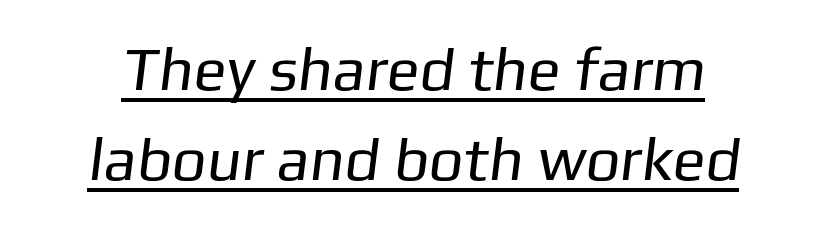
The image shows 61 px regular-weight sans-serif type; set normal line spacing (1.47x), normal letter spacing, underlined; low stroke contrast and a medium x-height.
